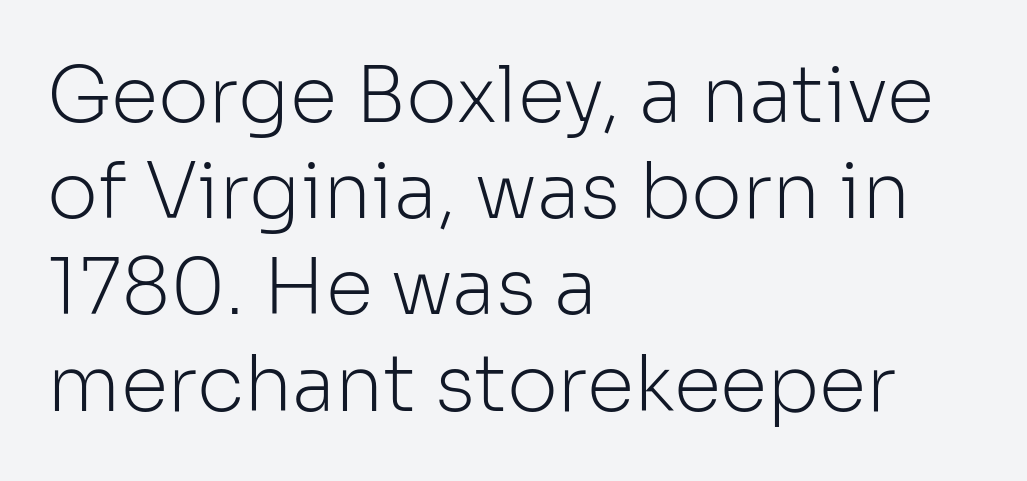
The image shows 77 px light sans-serif type, upright; set left-aligned, normal line spacing (1.25x), normal letter spacing, not underlined; low stroke contrast and a medium x-height.
